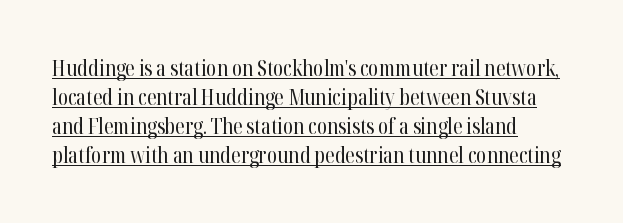
{"italic": "no", "bold": "no", "underline": "yes", "align": "left", "line_spacing": "normal", "line_spacing_ratio": 1.32, "letter_spacing": "normal", "letter_spacing_em": 0.0, "glyph_px": 22}
